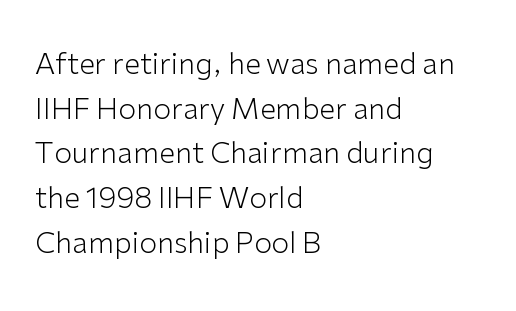
The image shows 29 px light sans-serif type, upright; set left-aligned, normal line spacing (1.54x), normal letter spacing, not underlined; low stroke contrast and a medium x-height.
